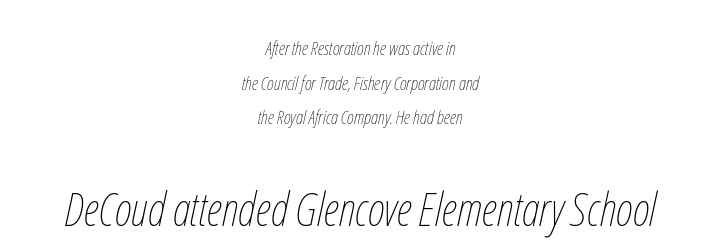
{"italic": "yes", "lean": "right", "slant_degrees": 12, "bold": "no", "weight": "thin", "width": "condensed", "stroke_contrast": "low", "x_height": "medium", "monospaced": "no", "underline": "no", "align": "center", "line_spacing_ratio": 1.82, "letter_spacing": "normal", "letter_spacing_em": 0.0, "larger_block": "second", "size_ratio": 2.47, "glyph_px": 47}
